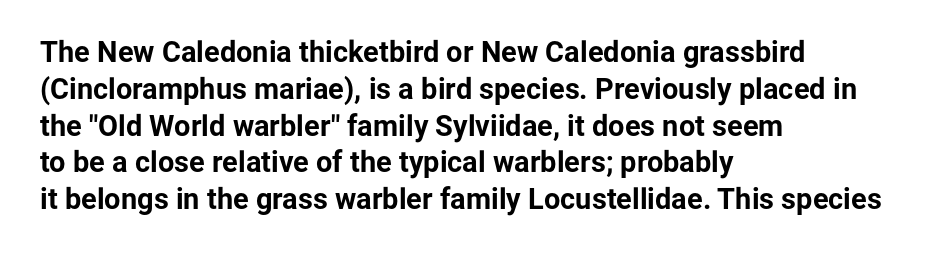
{"serif": "no", "italic": "no", "bold": "yes", "weight": "bold", "width": "normal", "stroke_contrast": "low", "x_height": "medium", "monospaced": "no", "underline": "no", "align": "left", "line_spacing": "normal", "line_spacing_ratio": 1.27, "letter_spacing": "normal", "letter_spacing_em": 0.0, "glyph_px": 29}
